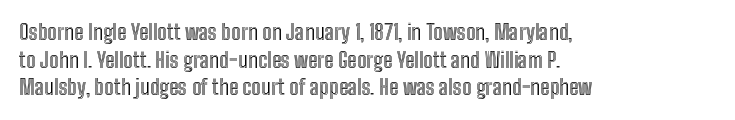
The image shows 21 px text type, upright; set left-aligned, normal line spacing (1.31x), normal letter spacing, not underlined.
